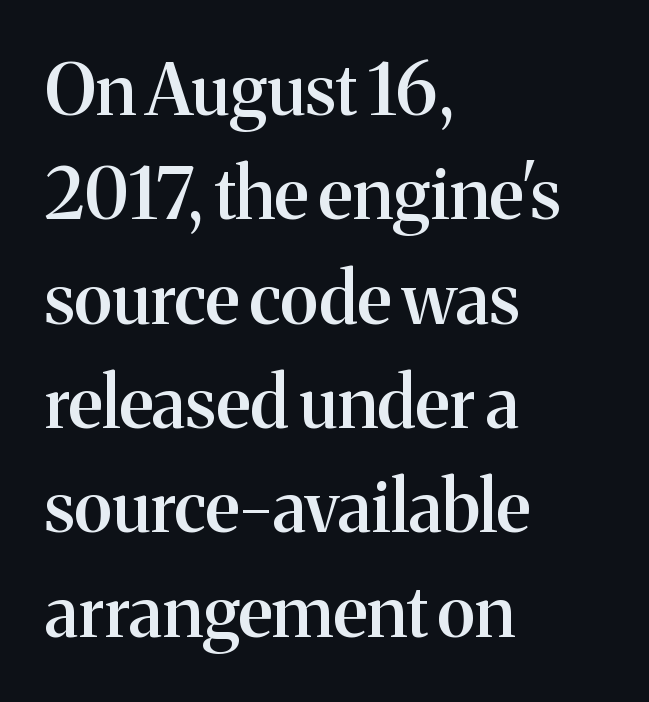
{"serif": "yes", "italic": "no", "bold": "semi", "weight": "semibold", "width": "normal", "stroke_contrast": "medium", "x_height": "medium", "monospaced": "no", "underline": "no", "align": "left", "line_spacing": "normal", "line_spacing_ratio": 1.47, "letter_spacing": "normal", "letter_spacing_em": 0.0, "glyph_px": 71}
